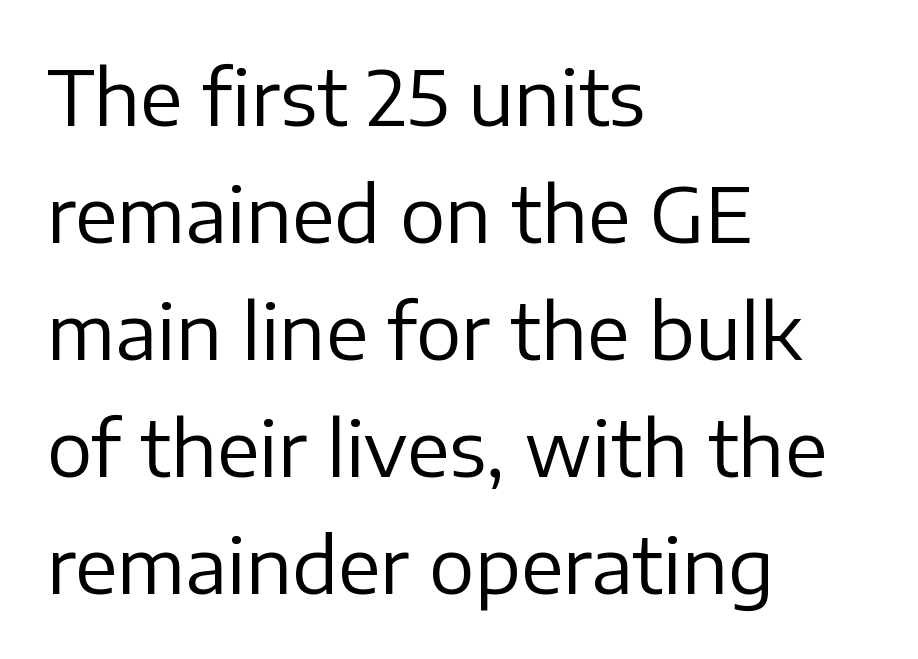
Q: Is the text bold? A: No.
Q: Is the text italic (slanted)? A: No, it is upright.
Q: Is the typeface a serif or a sans-serif typeface? A: Sans-serif.
Q: Is the text underlined? A: No.
Q: How is the paragraph aligned? A: Left-aligned.
Q: Is the spacing between letters normal or unusually wide? A: Normal.
Q: Is the spacing between lines tight, normal or loose? A: Normal.
Q: Width (condensed, normal, or wide)? A: Normal.
Q: Stroke contrast? A: Low.
Q: x-height? A: Medium.
Q: Monospaced? A: No.
